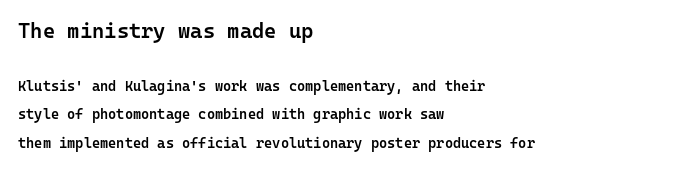
{"italic": "no", "bold": "semi", "underline": "no", "align": "left", "line_spacing": "loose", "line_spacing_ratio": 2.04, "letter_spacing": "normal", "letter_spacing_em": 0.0, "larger_block": "first", "size_ratio": 1.5, "glyph_px": 21}
